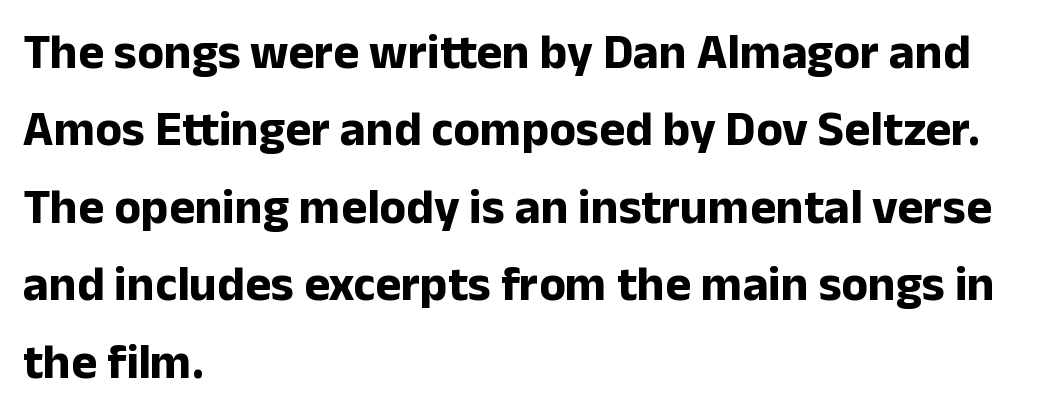
Teacher's note: observe the even left margin — that is flush-left alignment. Here the glyphs are tracked normally, forming tight word shapes. Tall strokes in this sample are plumb rather than angled. On the weight axis this lands at bold, roughly 700. Classification — sans serif. Beneath every word, the page is bare.
